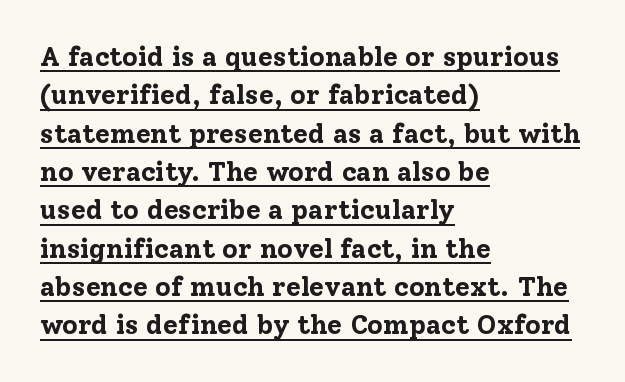
{"italic": "no", "bold": "yes", "underline": "yes", "align": "left", "line_spacing": "normal", "line_spacing_ratio": 1.42, "letter_spacing": "normal", "letter_spacing_em": 0.0, "glyph_px": 27}
